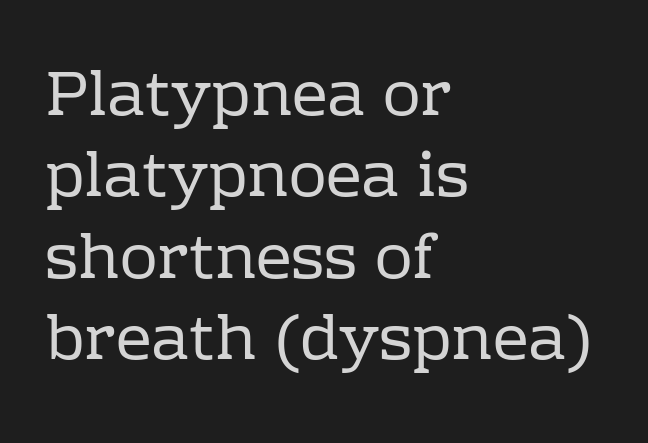
The type family on display is of the serif kind. Counters stay open thanks to moderate or lighter strokes. Lines of text with bare space underneath. What stands out about the letter spacing? Nothing — it is the standard amount.
